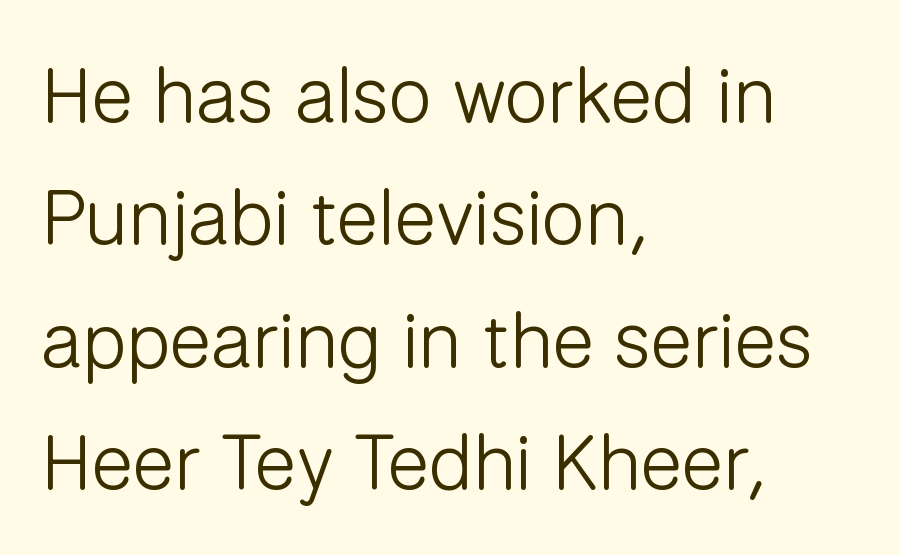
{"serif": "no", "italic": "no", "bold": "no", "weight": "light", "width": "normal", "stroke_contrast": "low", "x_height": "medium", "monospaced": "no", "underline": "no", "align": "left", "line_spacing": "normal", "line_spacing_ratio": 1.57, "letter_spacing": "normal", "letter_spacing_em": 0.0, "glyph_px": 78}
